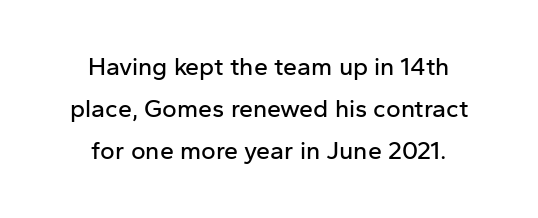
{"italic": "no", "underline": "no", "align": "center", "line_spacing": "normal", "line_spacing_ratio": 1.69, "letter_spacing": "normal", "letter_spacing_em": 0.0, "glyph_px": 25}
